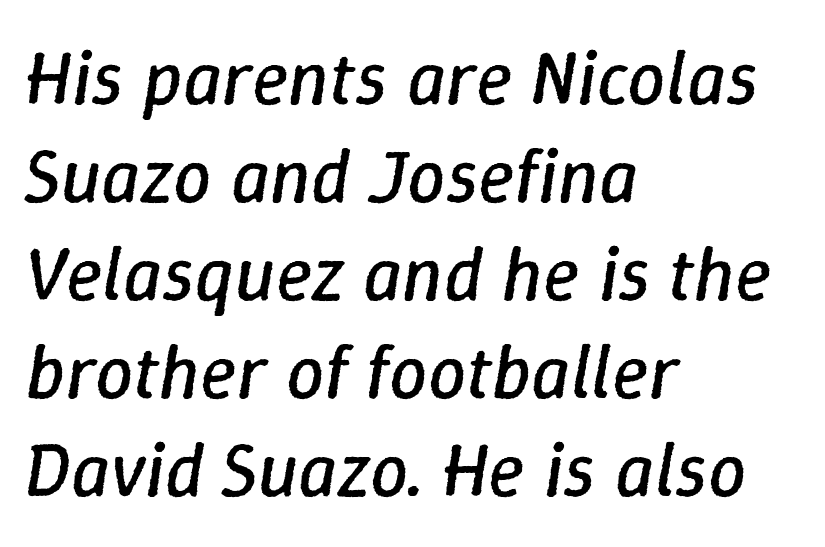
{"italic": "yes", "lean": "right", "slant_degrees": 9, "bold": "no", "weight": "regular", "width": "normal", "stroke_contrast": "low", "x_height": "medium", "monospaced": "no", "underline": "no", "align": "left", "line_spacing": "normal", "line_spacing_ratio": 1.29, "letter_spacing": "normal", "letter_spacing_em": 0.0, "glyph_px": 76}
